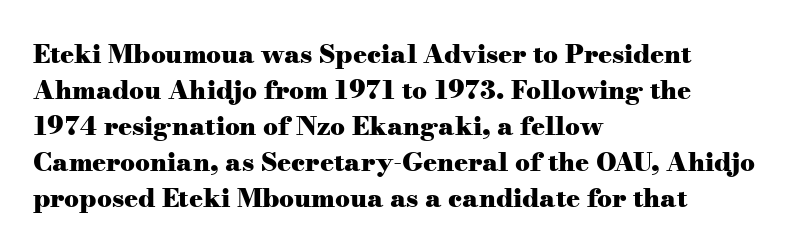
The image shows 26 px bold type, upright; set left-aligned, normal line spacing (1.38x), normal letter spacing, not underlined.
